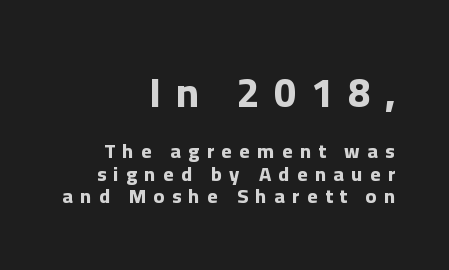
Q: Is the text bold? A: Yes.
Q: Is the text italic (slanted)? A: No, it is upright.
Q: Is the typeface a serif or a sans-serif typeface? A: Sans-serif.
Q: Is the text underlined? A: No.
Q: How is the paragraph aligned? A: Right-aligned.
Q: Is the spacing between letters normal or unusually wide? A: Unusually wide.
Q: Is the spacing between lines tight, normal or loose? A: Tight.
Q: Which block of text is set in a larger size, the first (top) or the second (bottom)? A: The first (top) one.
Q: Width (condensed, normal, or wide)? A: Normal.
Q: Stroke contrast? A: Low.
Q: x-height? A: Medium.
Q: Monospaced? A: No.
